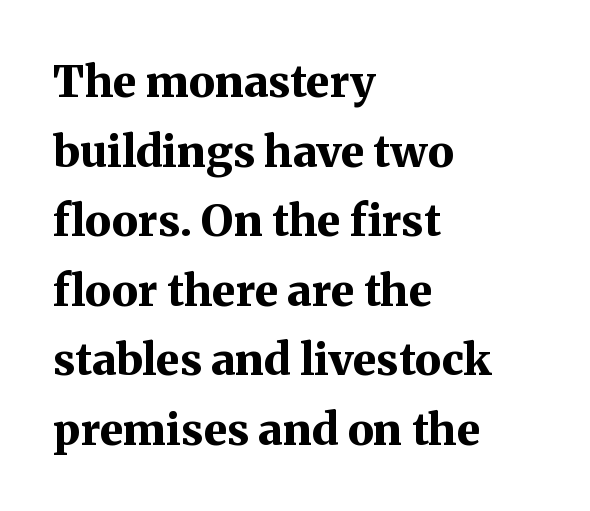
{"serif": "yes", "italic": "no", "bold": "yes", "weight": "bold", "width": "normal", "stroke_contrast": "medium", "x_height": "medium", "monospaced": "no", "underline": "no", "align": "left", "line_spacing": "normal", "line_spacing_ratio": 1.58, "letter_spacing": "normal", "letter_spacing_em": 0.0, "glyph_px": 44}
